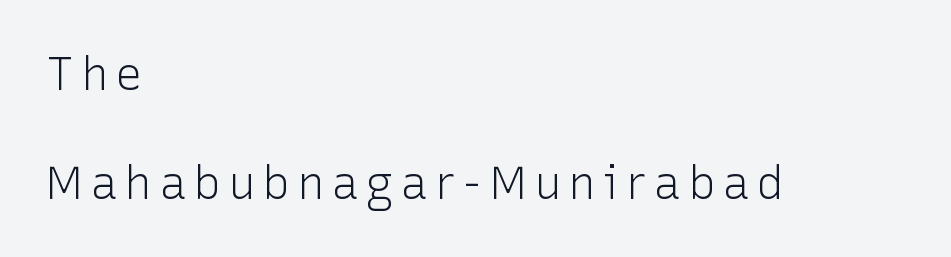
The image shows 46 px light sans-serif type, upright; set left-aligned, loose line spacing (2.36x), not underlined; low stroke contrast and a medium x-height.
